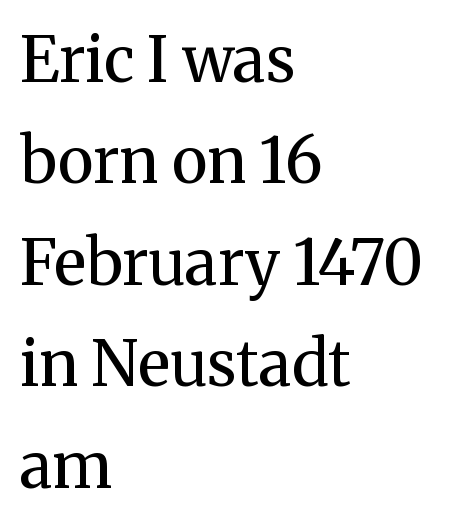
Looks like regular typesetting: each glyph gets only the width it needs. Compared with a typical body face, this is equally light or lighter still. What stands out about the letter spacing? Nothing — it is the standard amount. Upright lettering throughout. Are there feet on the stems? There are — it's a serif.
